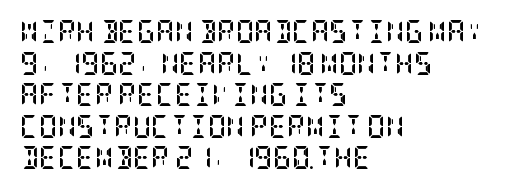
Q: Is the text bold? A: Yes.
Q: Is the text italic (slanted)? A: No, it is upright.
Q: Is the text underlined? A: No.
Q: How is the paragraph aligned? A: Left-aligned.
Q: Is the spacing between letters normal or unusually wide? A: Normal.
Q: Is the spacing between lines tight, normal or loose? A: Normal.
